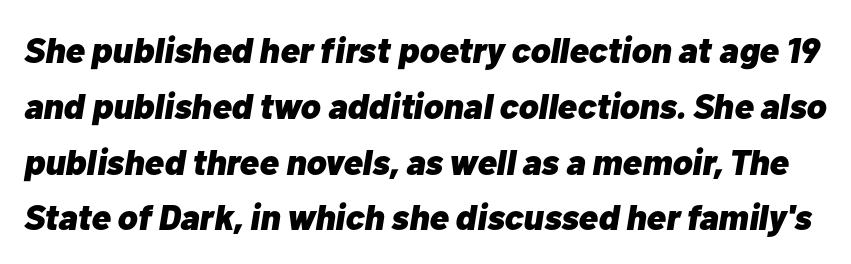
Q: Is the text bold? A: Yes.
Q: Is the text italic (slanted)? A: Yes, it leans right by about 10 degrees.
Q: Is the text underlined? A: No.
Q: Is the spacing between letters normal or unusually wide? A: Normal.
Q: Is the spacing between lines tight, normal or loose? A: Normal.
Q: Width (condensed, normal, or wide)? A: Normal.
Q: Stroke contrast? A: Low.
Q: x-height? A: Medium.
Q: Monospaced? A: No.
